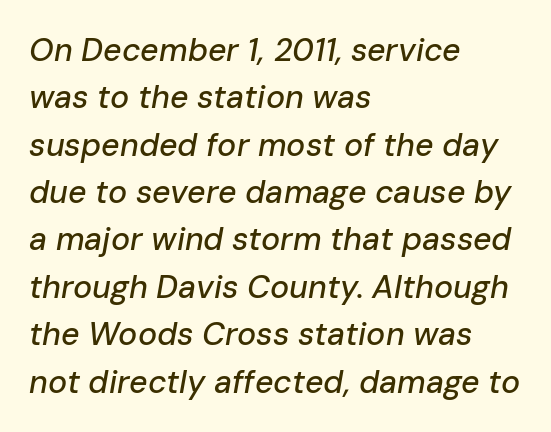
Q: Is the text italic (slanted)? A: Yes, it leans right by about 10 degrees.
Q: Is the text underlined? A: No.
Q: How is the paragraph aligned? A: Left-aligned.
Q: Is the spacing between letters normal or unusually wide? A: Normal.
Q: Is the spacing between lines tight, normal or loose? A: Normal.
Q: Width (condensed, normal, or wide)? A: Normal.
Q: Stroke contrast? A: Low.
Q: x-height? A: Medium.
Q: Monospaced? A: No.
